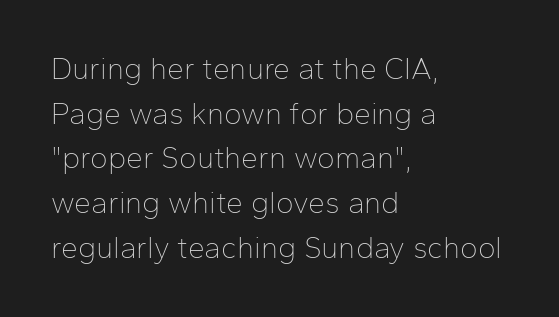
The image shows 30 px thin sans-serif type, upright; set left-aligned, normal line spacing (1.49x), normal letter spacing, not underlined; low stroke contrast and a medium x-height.
